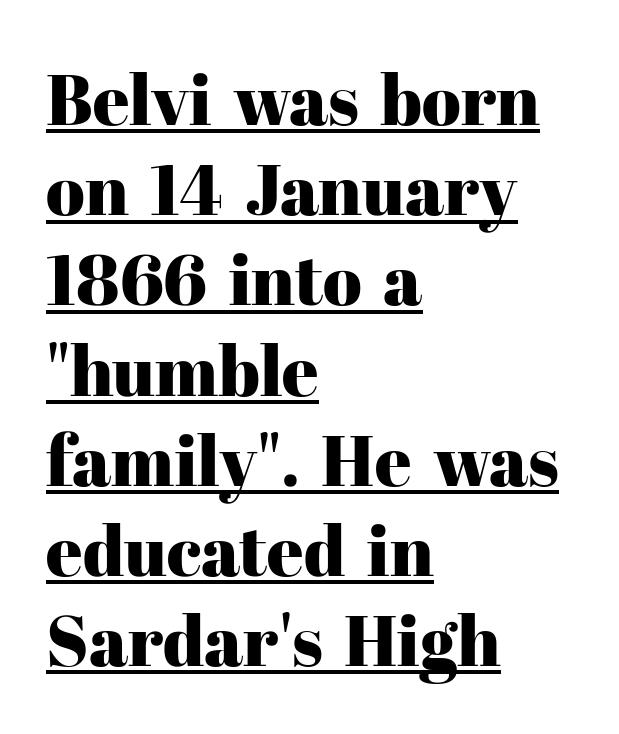
The image shows 71 px serif type, upright; set left-aligned, normal line spacing (1.27x), normal letter spacing, underlined; high stroke contrast and a medium x-height.
